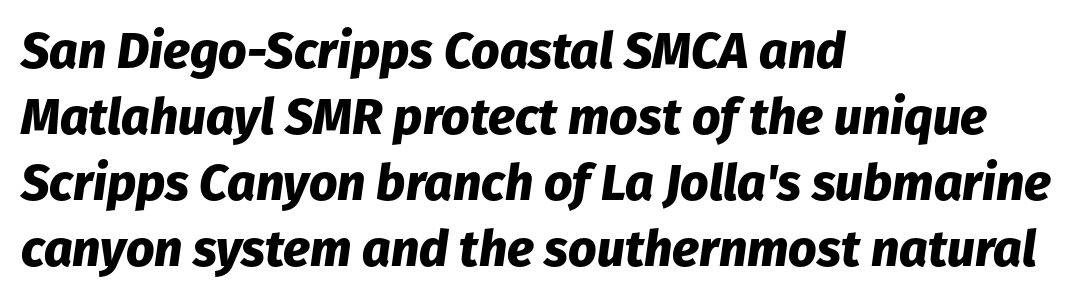
Q: Is the text bold? A: Yes.
Q: Is the text italic (slanted)? A: Yes, it leans right by about 8 degrees.
Q: Is the text underlined? A: No.
Q: How is the paragraph aligned? A: Left-aligned.
Q: Is the spacing between letters normal or unusually wide? A: Normal.
Q: Is the spacing between lines tight, normal or loose? A: Normal.
Q: Width (condensed, normal, or wide)? A: Normal.
Q: Stroke contrast? A: Low.
Q: x-height? A: Medium.
Q: Monospaced? A: No.
